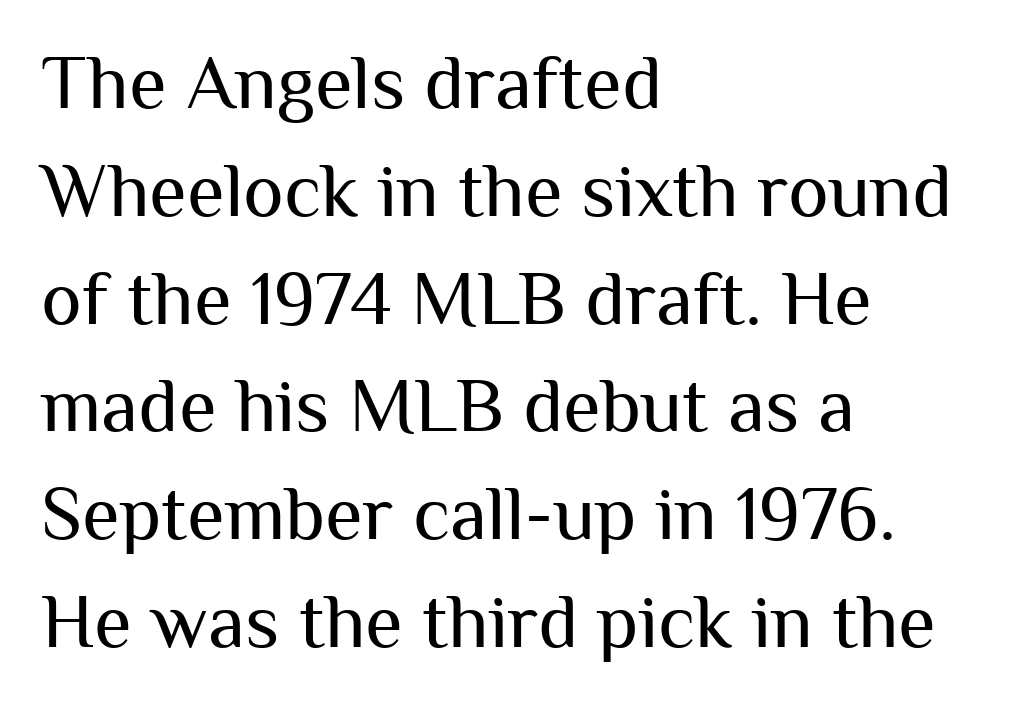
Line spacing here is normal. Look at the bottom of the vertical strokes: they stop flat, with no serifs. Ink coverage per letter is moderate at most. The typography opts for an upright posture over an oblique one. Visually the block forms a straight wall on the left and a jagged coastline on the right.
